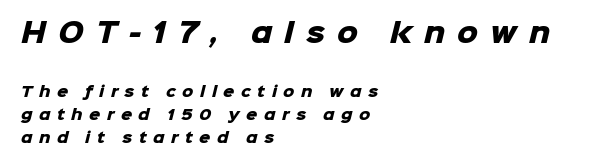
{"bold": "yes", "underline": "no", "align": "left", "line_spacing": "normal", "line_spacing_ratio": 1.65, "letter_spacing": "wide", "letter_spacing_em": 0.46, "larger_block": "first", "size_ratio": 1.86, "glyph_px": 26}
